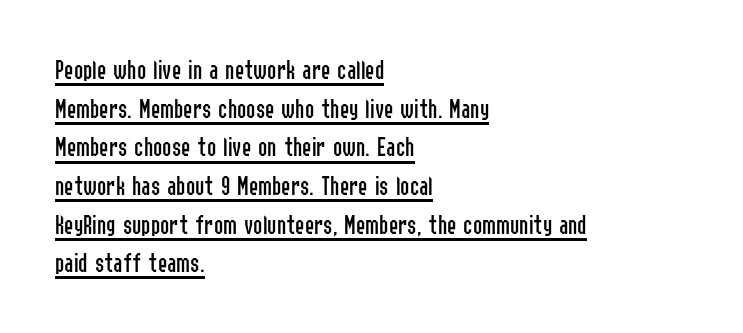
The image shows 28 px regular-weight, condensed sans-serif type, upright; set left-aligned, normal line spacing (1.38x), normal letter spacing, underlined; low stroke contrast and a medium x-height.
